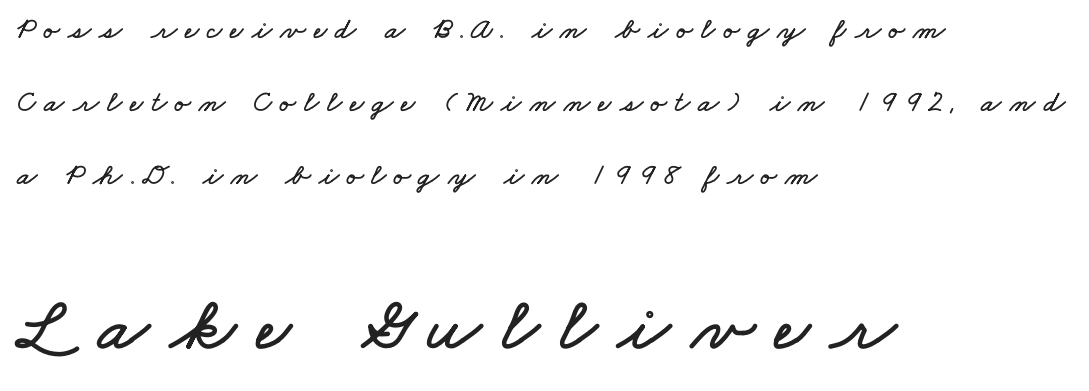
These lines have a slow, spaced-out rhythm from letter to letter. Line starts are locked; line ends wander. Small over large — that's the arrangement of the two blocks here. Leading: increased. Looks like regular typesetting: each glyph gets only the width it needs. The glyphs are unaccompanied by any horizontal stroke below them.
